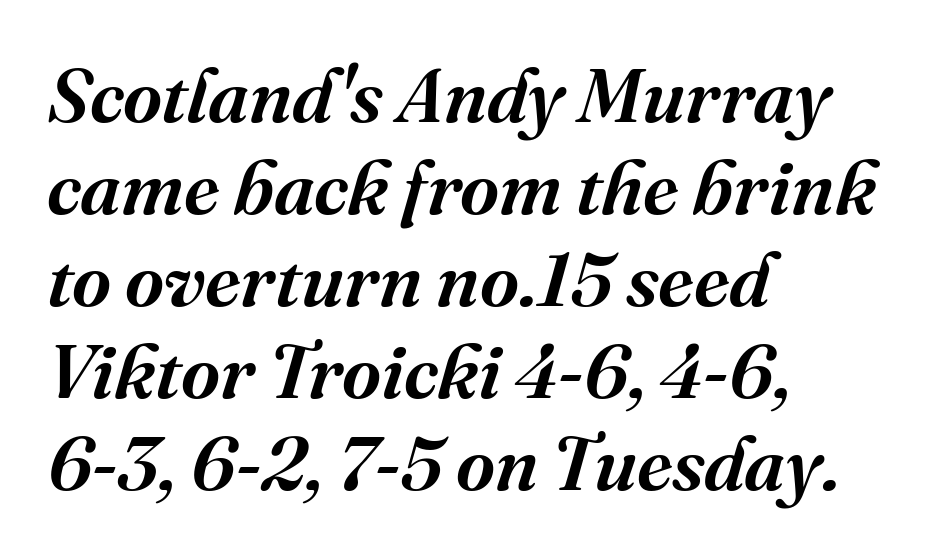
Between one letter and the next there's only the usual sliver of space. The letters carry serifs — small finishing strokes at the ends of their stems. Reading down the block, your eye returns to a fixed left position each line. When letters slant like this, we call the style italic.
